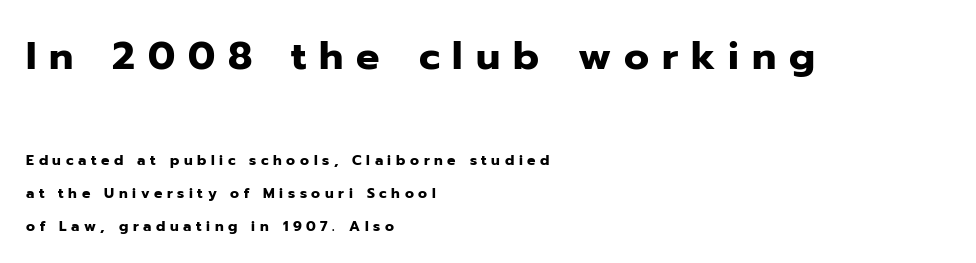
The image shows 39 px heavy sans-serif type, upright; set left-aligned, loose line spacing (2.35x), unusually wide letter spacing (+0.33 em), not underlined; the first (top) block is 2.79x larger; low stroke contrast and a medium x-height.
